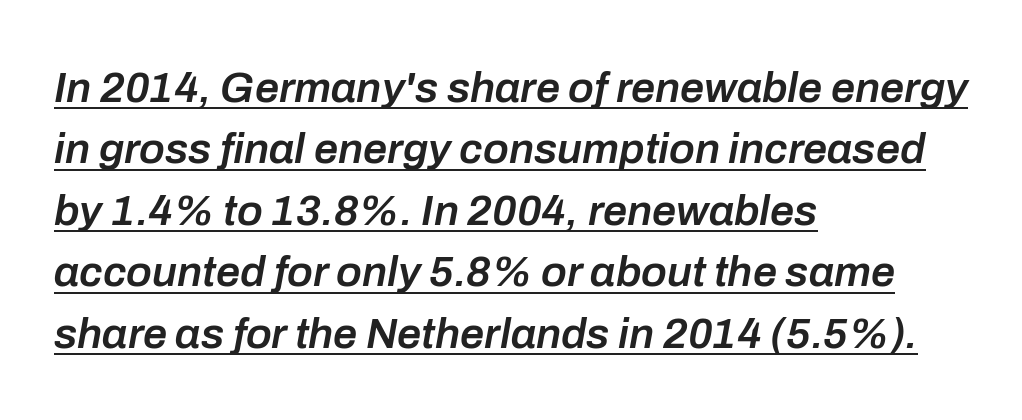
{"italic": "yes", "lean": "right", "slant_degrees": 10, "bold": "semi", "weight": "semibold", "width": "normal", "stroke_contrast": "low", "x_height": "medium", "monospaced": "no", "underline": "yes", "align": "left", "line_spacing": "normal", "line_spacing_ratio": 1.43, "letter_spacing": "normal", "letter_spacing_em": 0.0, "glyph_px": 43}
